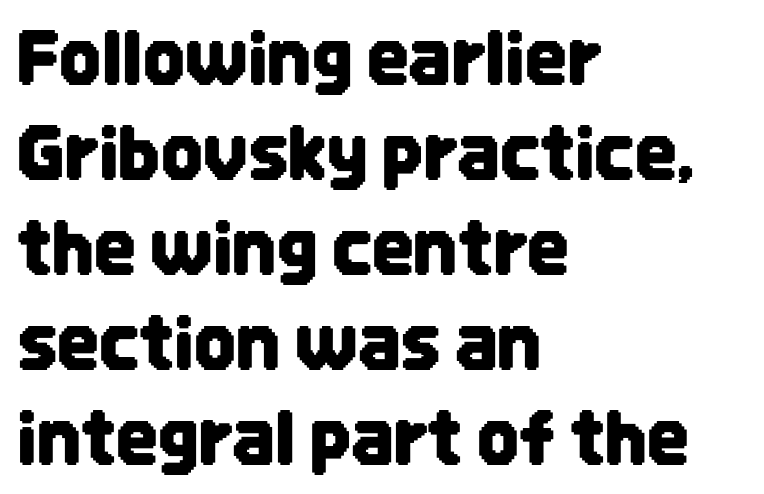
Q: Is the text italic (slanted)? A: No, it is upright.
Q: Is the typeface a serif or a sans-serif typeface? A: Sans-serif.
Q: Is the text underlined? A: No.
Q: How is the paragraph aligned? A: Left-aligned.
Q: Is the spacing between letters normal or unusually wide? A: Normal.
Q: Is the spacing between lines tight, normal or loose? A: Normal.
Q: Width (condensed, normal, or wide)? A: Condensed.
Q: Stroke contrast? A: Low.
Q: x-height? A: Large.
Q: Monospaced? A: No.
